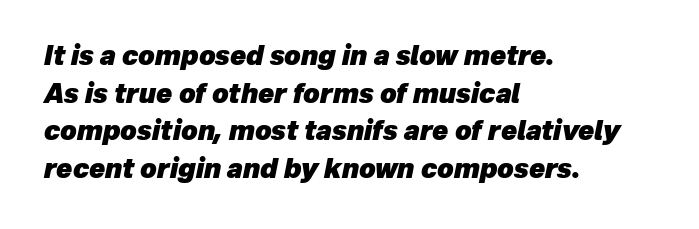
Does the copy run flush right? No — it runs flush left. Weight: bold. A clean baseline with only descenders dipping below it. This is oblique type, the kind used for emphasis or titles. Glyph-to-glyph distance matches everyday printed text. Vertical spacing — default.
